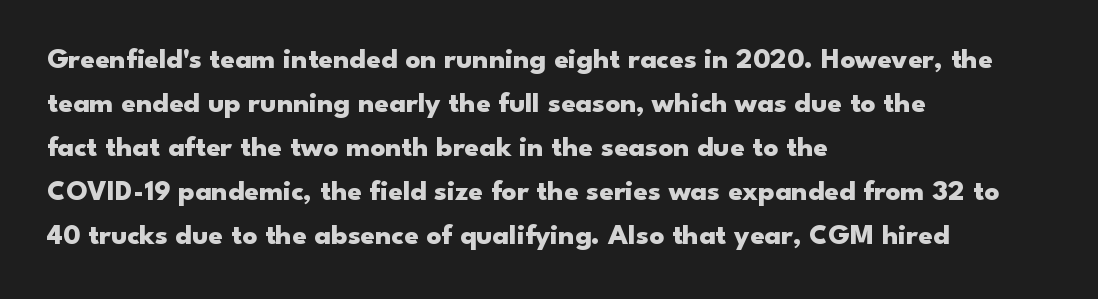
{"serif": "no", "italic": "no", "bold": "yes", "weight": "heavy", "width": "wide", "stroke_contrast": "low", "x_height": "small", "monospaced": "no", "underline": "no", "align": "left", "line_spacing": "normal", "line_spacing_ratio": 1.52, "letter_spacing": "normal", "letter_spacing_em": 0.0, "glyph_px": 29}
